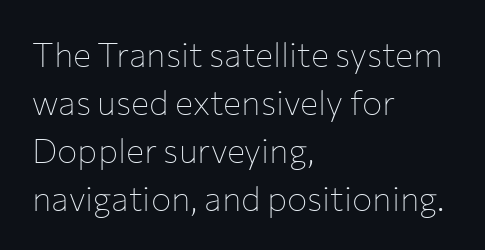
The image shows 34 px thin sans-serif type, upright; set left-aligned, normal line spacing (1.41x), normal letter spacing, not underlined; low stroke contrast and a medium x-height.
